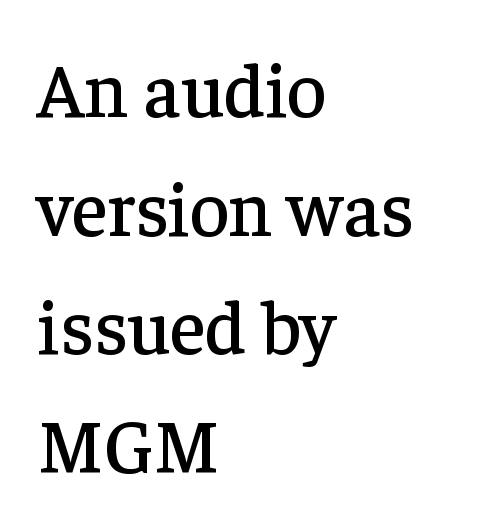
What's the leading like? Ordinary, nothing unusual. Vertical strokes here are truly vertical. Descenders hang freely into open space. This rendering uses left alignment, leaving the right contour irregular. The rendering shows small feet on the letterforms — a serif design. Nothing unusual about the tracking: characters are spaced as the font intends.
